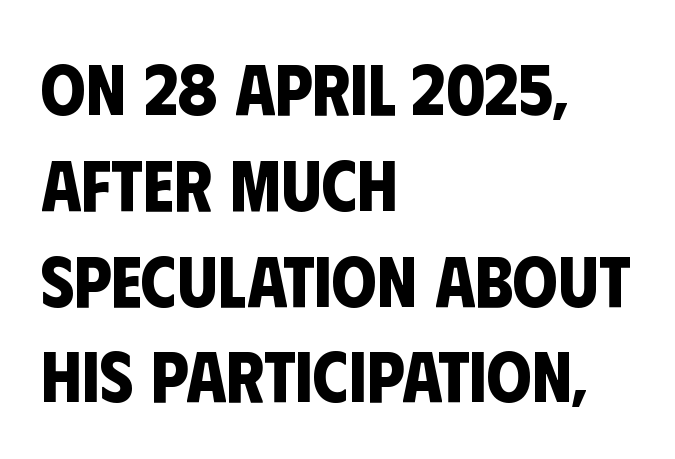
The image shows 72 px bold, condensed sans-serif type; set left-aligned, normal line spacing (1.33x), normal letter spacing, not underlined; low stroke contrast and a large x-height.
